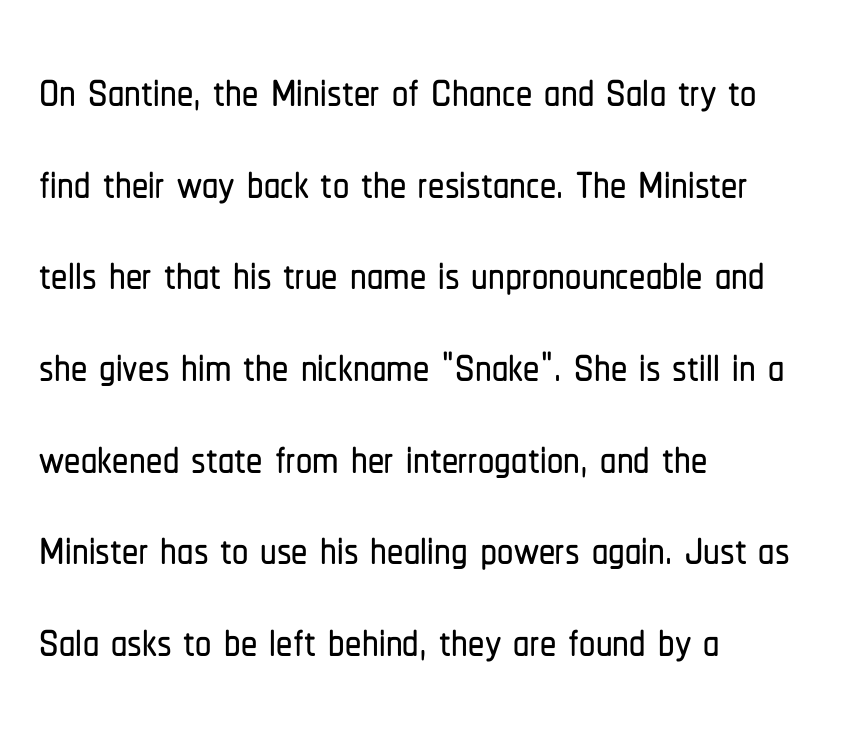
{"serif": "no", "italic": "no", "width": "condensed", "stroke_contrast": "low", "x_height": "medium", "monospaced": "no", "underline": "no", "align": "left", "line_spacing": "normal", "line_spacing_ratio": 1.41, "letter_spacing": "normal", "letter_spacing_em": 0.0, "glyph_px": 65}
